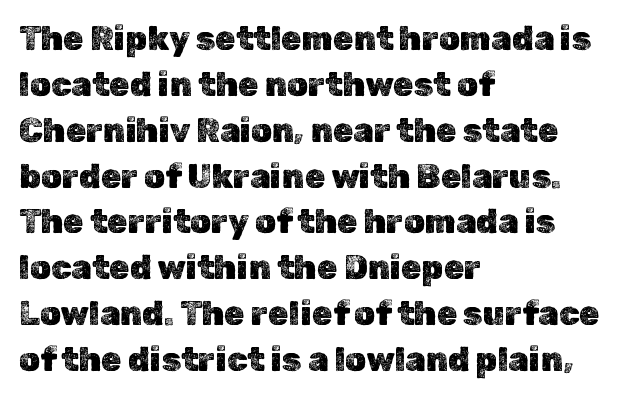
{"italic": "no", "width": "normal", "x_height": "medium", "monospaced": "no", "underline": "no", "align": "left", "line_spacing": "normal", "line_spacing_ratio": 1.39, "letter_spacing": "normal", "letter_spacing_em": 0.0, "glyph_px": 33}
